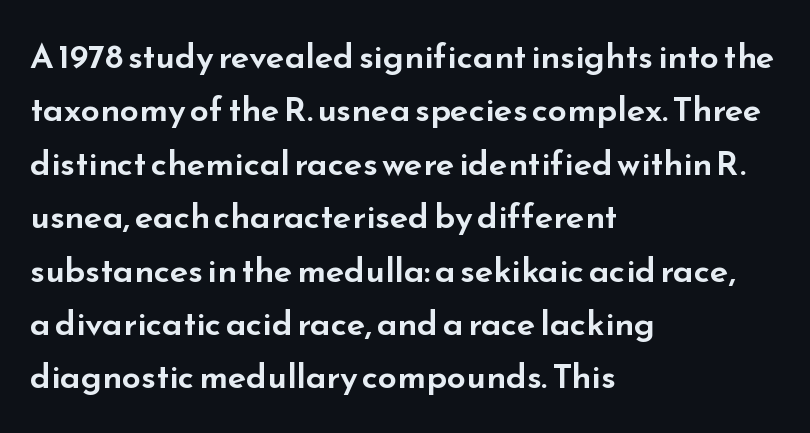
Q: Is the text italic (slanted)? A: No, it is upright.
Q: Is the typeface a serif or a sans-serif typeface? A: Sans-serif.
Q: Is the text underlined? A: No.
Q: How is the paragraph aligned? A: Left-aligned.
Q: Is the spacing between letters normal or unusually wide? A: Normal.
Q: Is the spacing between lines tight, normal or loose? A: Normal.
Q: Width (condensed, normal, or wide)? A: Wide.
Q: Stroke contrast? A: Low.
Q: x-height? A: Small.
Q: Monospaced? A: No.
